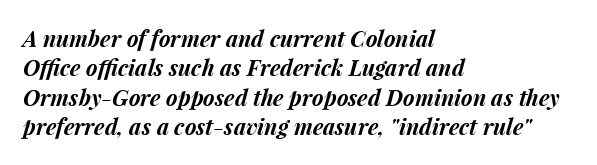
{"italic": "yes", "lean": "right", "slant_degrees": 15, "bold": "yes", "underline": "no", "align": "left", "line_spacing": "normal", "line_spacing_ratio": 1.34, "letter_spacing": "normal", "letter_spacing_em": 0.0, "glyph_px": 22}
